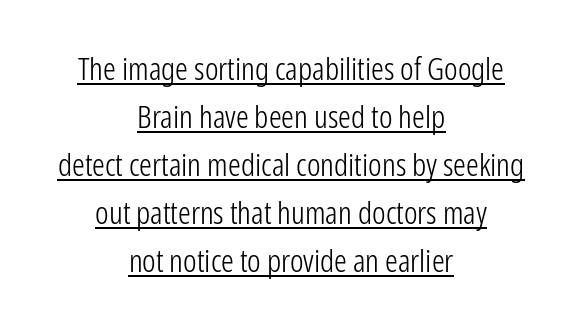
The image shows 32 px light, condensed sans-serif type, upright; set centered, normal line spacing (1.5x), normal letter spacing, underlined; low stroke contrast and a medium x-height.
